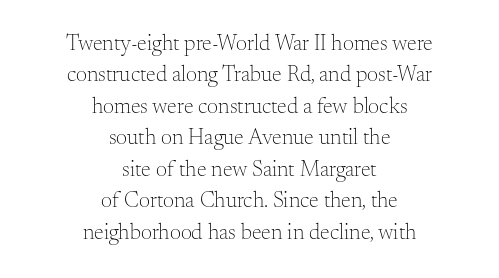
The image shows 22 px text type, upright; set centered, normal line spacing (1.43x), normal letter spacing, not underlined.
